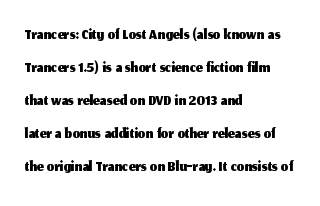
The lines are quadded left. Does extra space separate the letters? No, they use regular spacing. Tall strokes in this sample are plumb rather than angled. Notice how descenders clear the ascenders below comfortably — that's standard leading. This rendering features lettering with no underline.
